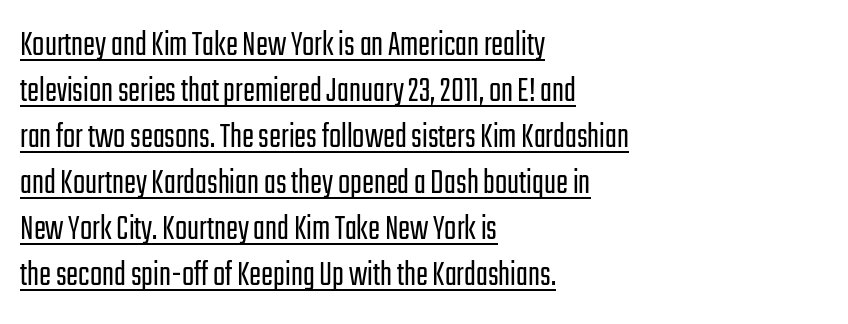
The image shows 36 px light, condensed sans-serif type, upright; set left-aligned, normal line spacing (1.28x), normal letter spacing, underlined; low stroke contrast and a medium x-height.
